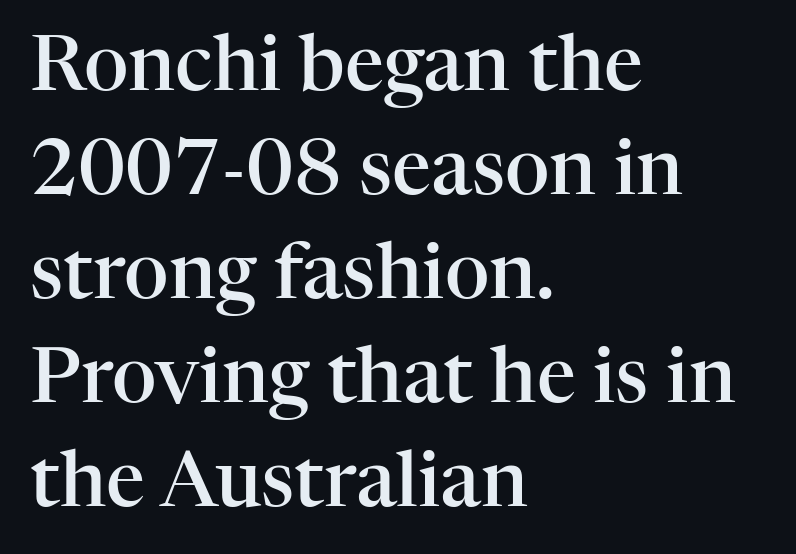
{"serif": "yes", "italic": "no", "bold": "semi", "weight": "semibold", "width": "normal", "stroke_contrast": "high", "x_height": "medium", "monospaced": "no", "underline": "no", "align": "left", "line_spacing": "normal", "line_spacing_ratio": 1.35, "letter_spacing": "normal", "letter_spacing_em": 0.0, "glyph_px": 77}
